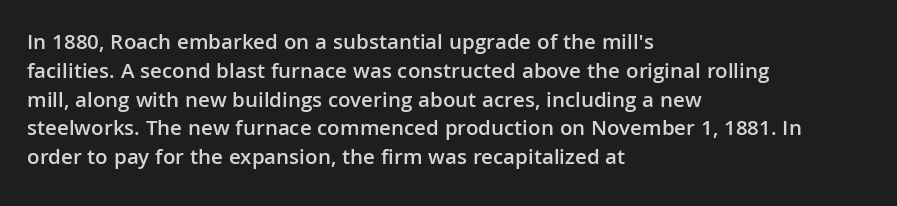
Left-aligned paragraph, ragged on the right. This sample uses plain, unmodified letter spacing. The lettering holds an erect, upright posture throughout. Underlining? Definitely not there. Students, this is semibold: more ink than regular, less than bold.
